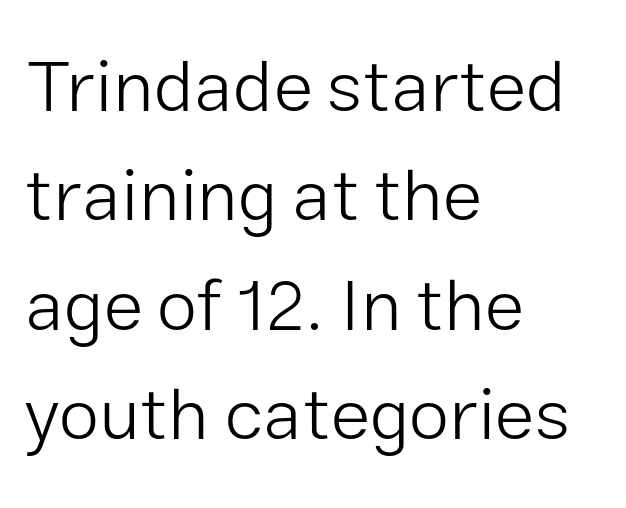
The letters advance in unequal steps, a hallmark of proportional type. This reads as an unemphasized weight, regular at the heaviest. The designer left line spacing at the default. The lettering holds an erect, upright posture throughout. Underlining? Definitely not there. The setting favours the left margin, as ordinary paragraphs usually do.
